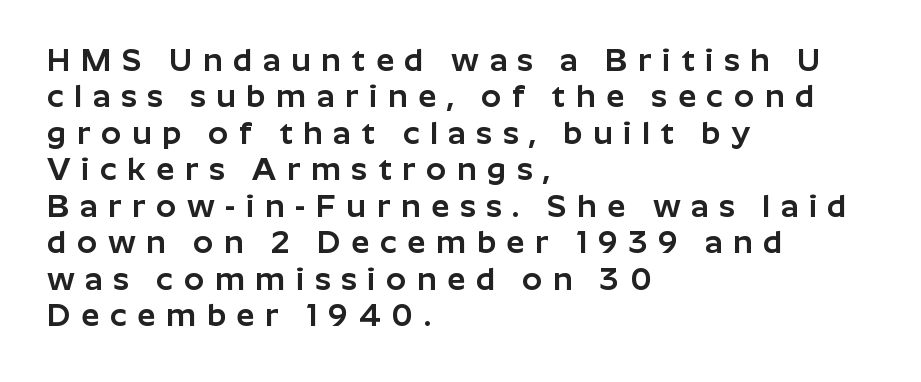
Caption: expanded tracking, letters set apart. Is there any slant? The stems are plumb. The passage shown is not underscored anywhere. Here the designer chose a conventional face with non-uniform glyph widths.
